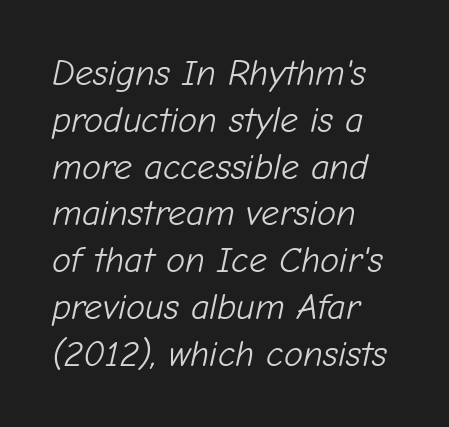
Bold? No — there's no thickening of the strokes. Unmarked baselines from the first word to the last. If you drew a line through each stem, it would be angled. The designer left line spacing at the default.
